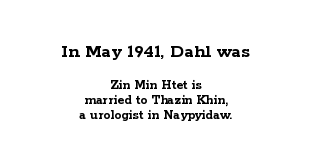
Q: Is the text bold? A: Yes.
Q: Is the text italic (slanted)? A: No, it is upright.
Q: Is the text underlined? A: No.
Q: How is the paragraph aligned? A: Centered.
Q: Is the spacing between letters normal or unusually wide? A: Normal.
Q: Is the spacing between lines tight, normal or loose? A: Tight.
Q: Which block of text is set in a larger size, the first (top) or the second (bottom)? A: The first (top) one.
